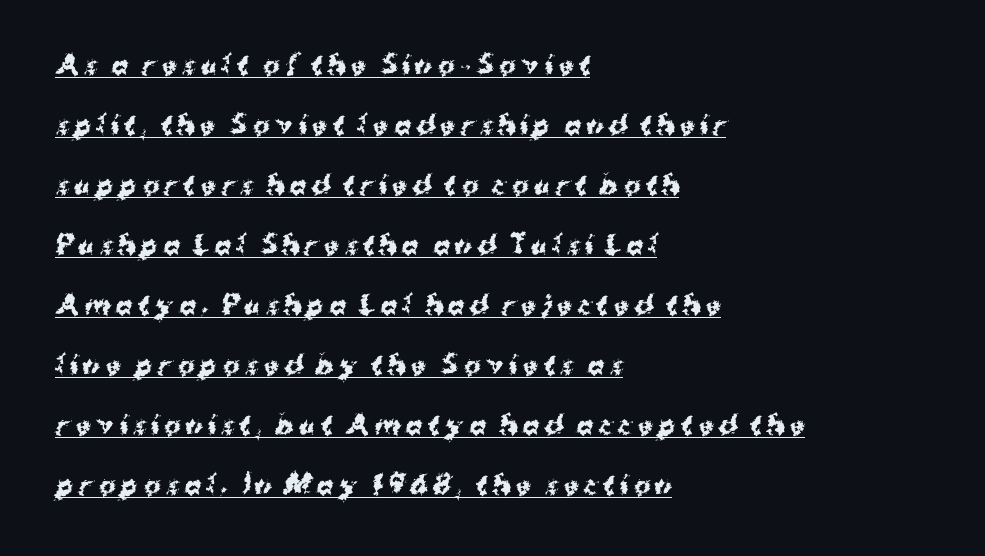
Compared with undecorated copy, this sample adds a rule below the words. The line texture is sparse and dotted thanks to wide tracking. Heft: maximum for text — a bold.
